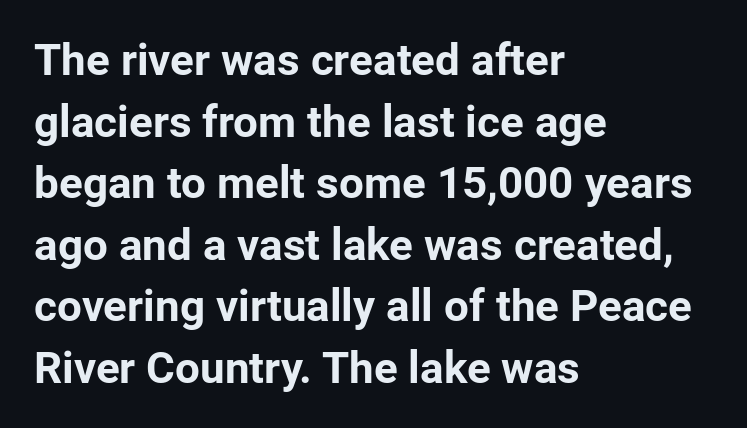
{"serif": "no", "italic": "no", "bold": "yes", "weight": "bold", "width": "normal", "stroke_contrast": "low", "x_height": "medium", "monospaced": "no", "underline": "no", "align": "left", "line_spacing": "normal", "line_spacing_ratio": 1.4, "letter_spacing": "normal", "letter_spacing_em": 0.0, "glyph_px": 44}
